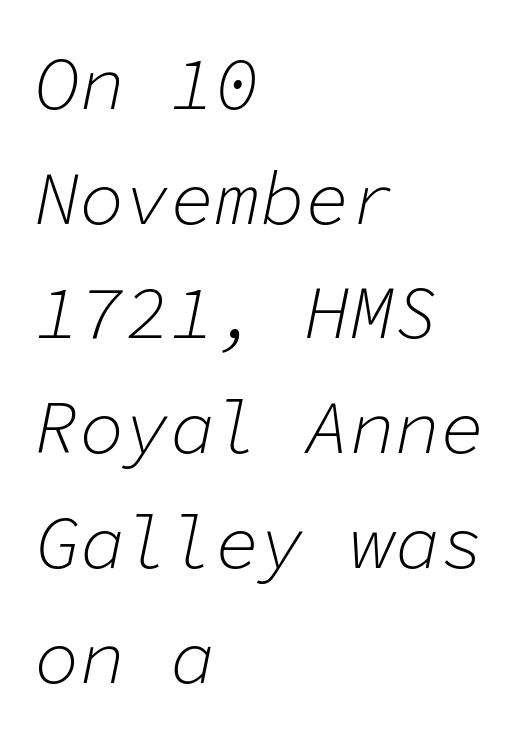
These lines are rendered in a fixed-pitch font. Posture: slanted. The letterforms sit at book weight or below. Which margin do the lines hug? The left one — the right edge is uneven. Is there much room between lines? A standard amount, neither cramped nor airy.
